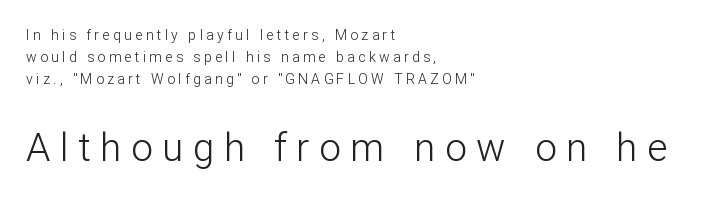
In CSS terms this would be text-align: left. This rendering employs a face without finishing strokes, i.e., a sans-serif. The face used here is proportionally spaced, like ordinary book or web type. The later block is typeset at a bigger size than the earlier block. Summary of weight: not heavy and not bold.
